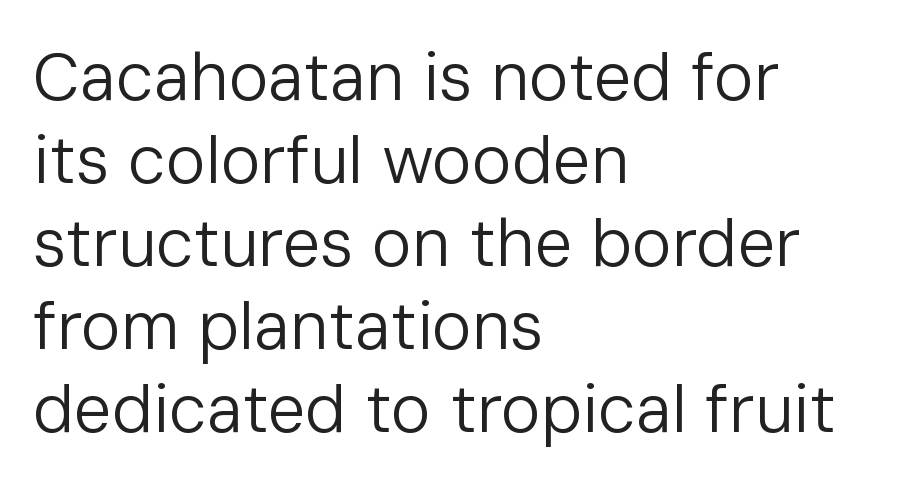
Q: Is the text bold? A: No.
Q: Is the text italic (slanted)? A: No, it is upright.
Q: Is the typeface a serif or a sans-serif typeface? A: Sans-serif.
Q: Is the text underlined? A: No.
Q: How is the paragraph aligned? A: Left-aligned.
Q: Is the spacing between letters normal or unusually wide? A: Normal.
Q: Width (condensed, normal, or wide)? A: Normal.
Q: Stroke contrast? A: Low.
Q: x-height? A: Medium.
Q: Monospaced? A: No.
